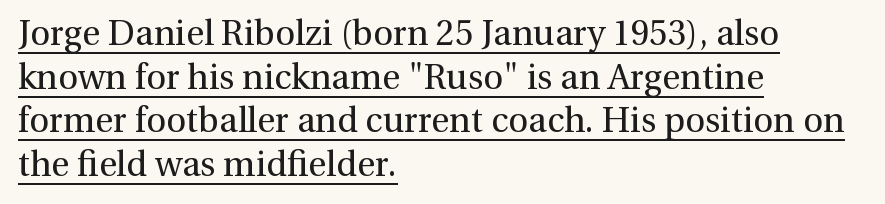
The image shows 35 px regular-weight serif type, upright; set left-aligned, normal line spacing (1.25x), normal letter spacing, underlined; a medium x-height.
